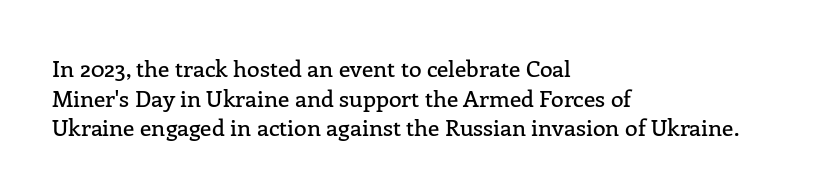
Q: Is the text italic (slanted)? A: No, it is upright.
Q: Is the text underlined? A: No.
Q: How is the paragraph aligned? A: Left-aligned.
Q: Is the spacing between letters normal or unusually wide? A: Normal.
Q: Is the spacing between lines tight, normal or loose? A: Normal.
